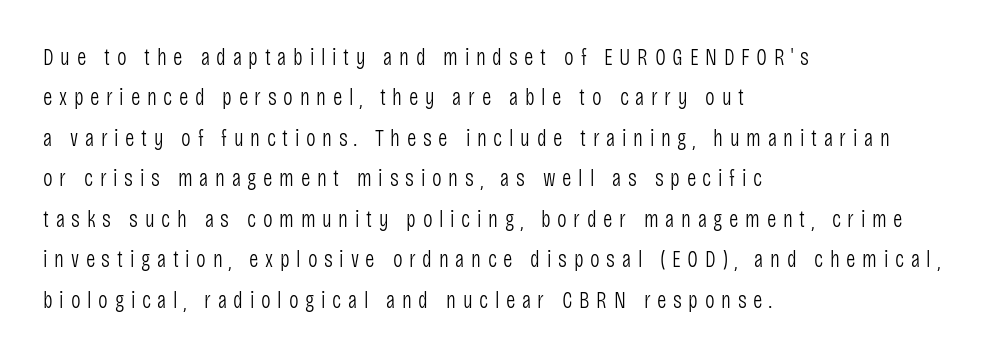
The image shows 23 px text type, upright; set left-aligned, line spacing 1.76x, unusually wide letter spacing (+0.29 em), not underlined.
